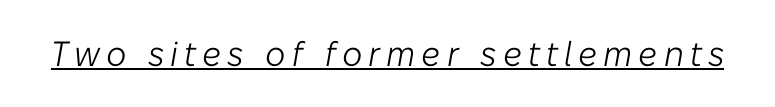
Q: Is the text bold? A: No.
Q: Is the text italic (slanted)? A: Yes, it leans right by about 10 degrees.
Q: Is the text underlined? A: Yes.
Q: Width (condensed, normal, or wide)? A: Normal.
Q: Stroke contrast? A: Low.
Q: x-height? A: Medium.
Q: Monospaced? A: No.
